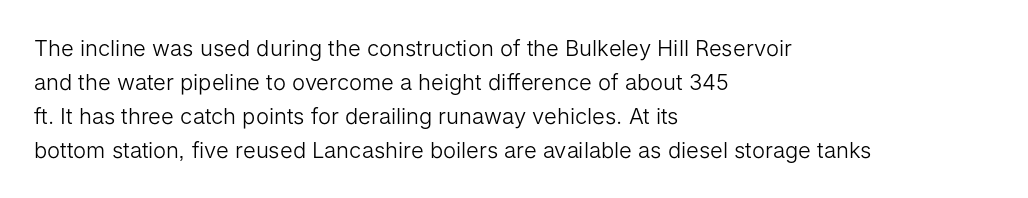
{"italic": "no", "bold": "no", "underline": "no", "align": "left", "line_spacing": "normal", "line_spacing_ratio": 1.54, "letter_spacing": "normal", "letter_spacing_em": 0.0, "glyph_px": 22}
